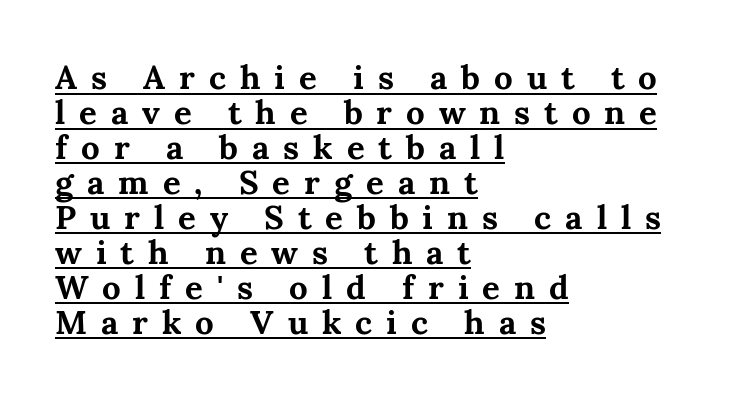
The horizontal fit of the characters is loose and conspicuously gappy. Weight: bold. In CSS terms this would be text-align: left. Looks like regular typesetting: each glyph gets only the width it needs. Honestly, the rows look squashed on top of each other. Type style note: has serifs.
